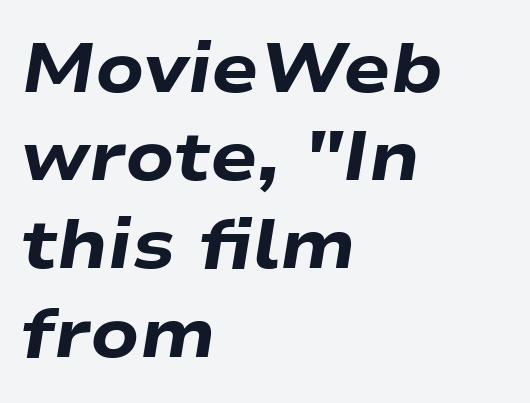
Q: Is the text bold? A: Yes.
Q: Is the text italic (slanted)? A: Yes, it leans right by about 9 degrees.
Q: Is the text underlined? A: No.
Q: How is the paragraph aligned? A: Left-aligned.
Q: Is the spacing between letters normal or unusually wide? A: Normal.
Q: Is the spacing between lines tight, normal or loose? A: Normal.
Q: Width (condensed, normal, or wide)? A: Wide.
Q: Stroke contrast? A: Low.
Q: x-height? A: Medium.
Q: Monospaced? A: No.
